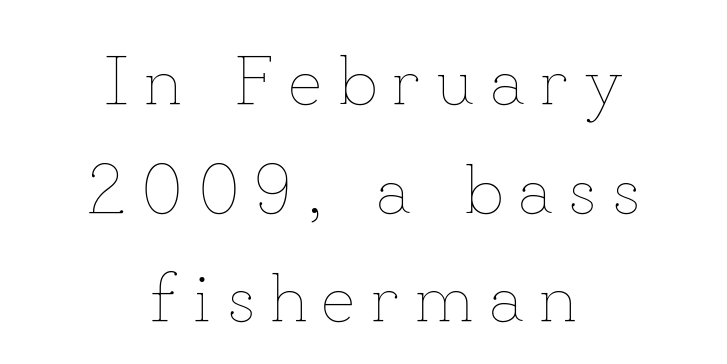
The image shows 71 px thin type, upright; set centered, normal line spacing (1.53x), unusually wide letter spacing (+0.21 em), not underlined; low stroke contrast and a small x-height.
